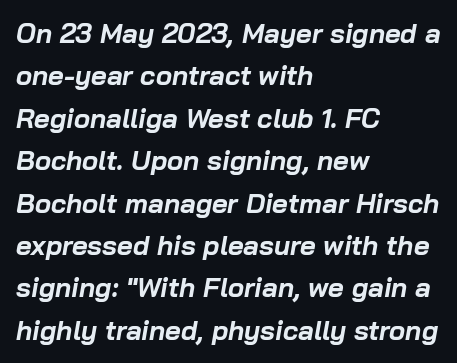
Q: Is the text bold? A: Yes.
Q: Is the text italic (slanted)? A: Yes, it leans right by about 10 degrees.
Q: Is the text underlined? A: No.
Q: How is the paragraph aligned? A: Left-aligned.
Q: Is the spacing between letters normal or unusually wide? A: Normal.
Q: Is the spacing between lines tight, normal or loose? A: Normal.
